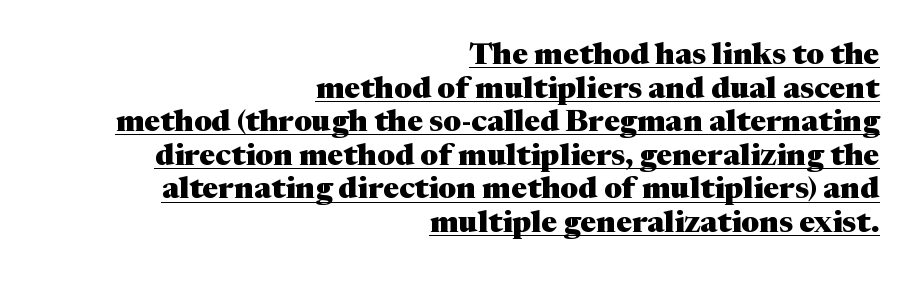
The image shows 30 px heavy serif type, upright; set right-aligned, tight line spacing (1.12x), normal letter spacing, underlined; medium stroke contrast and a medium x-height.
